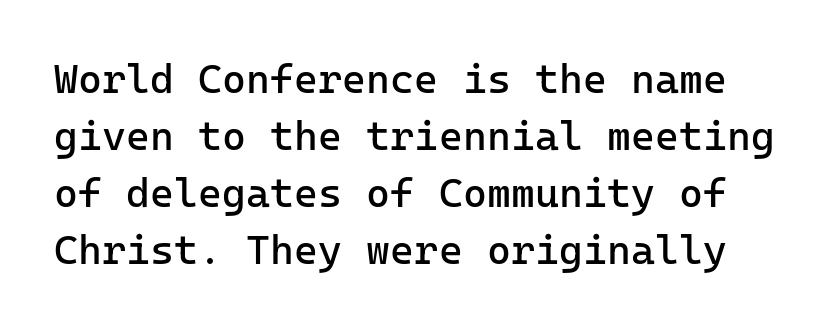
The image shows 41 px regular-weight sans-serif type, upright; set normal line spacing (1.39x), normal letter spacing, not underlined; low stroke contrast and a medium x-height.
